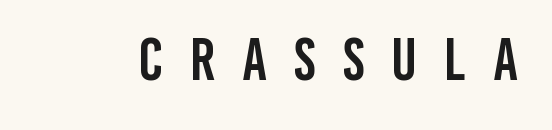
{"serif": "no", "italic": "no", "width": "condensed", "stroke_contrast": "low", "x_height": "large", "monospaced": "no", "underline": "no", "letter_spacing": "wide", "letter_spacing_em": 0.44, "glyph_px": 61}
